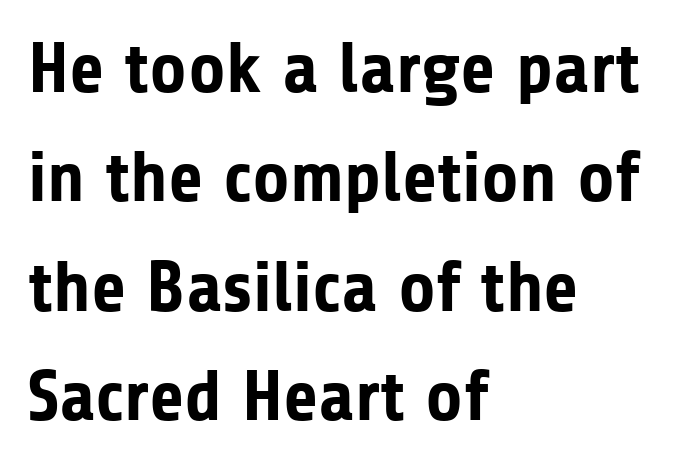
A classic flush-left, rag-right setting is used for this passage. This sample uses an upright cut, with every glyph sitting square on the baseline. Pretty heavy lettering here — definitely bold. The words here are not underlined. Whoever set this chose a conventional vertical rhythm.
